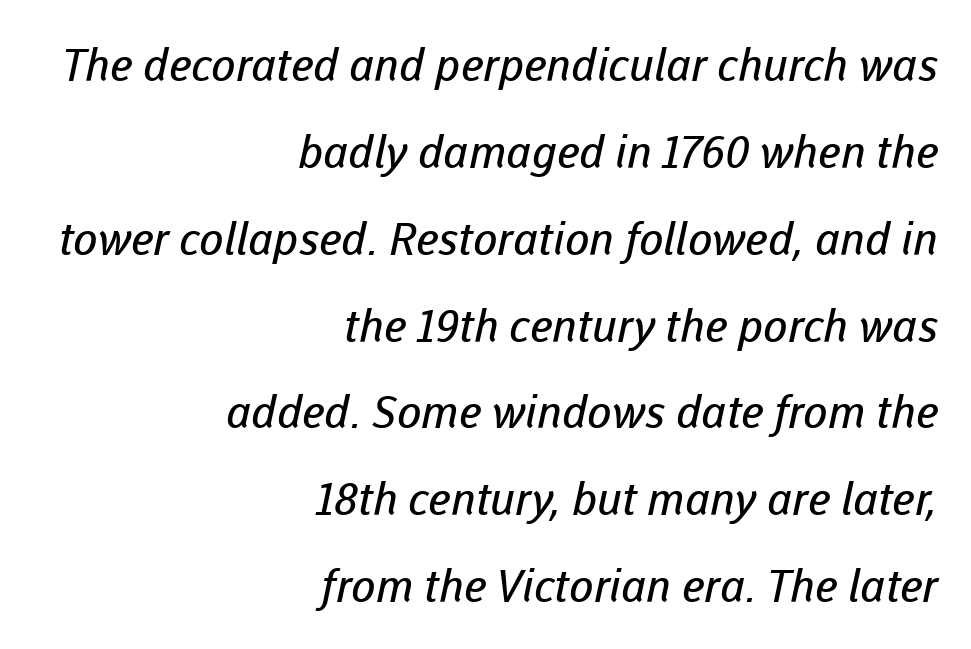
The image shows 45 px regular-weight sans-serif type; set right-aligned, loose line spacing (1.93x), normal letter spacing, not underlined; low stroke contrast and a medium x-height.
